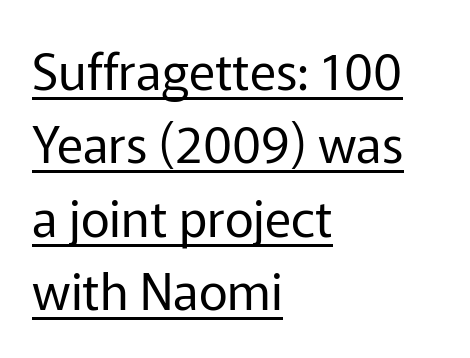
One-word summary of the alignment: left. To sum up the face: it is a sans, with no serifs. The letters stand upright; this is a roman face. Is the type heavy? It reads as light-to-regular instead. How are the letters spaced? Ordinarily, with no added tracking.
